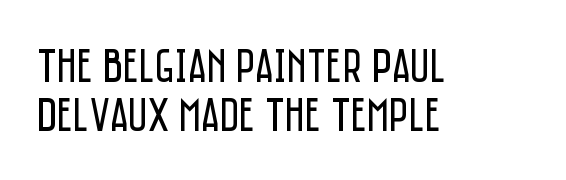
How would I describe the line gaps? Narrow and economical. Alignment: flush left. Weight: not bold — regular or lighter. I'd call this a sans setting — the letters go barefoot. Does the lettering tilt? It doesn't — this is upright. Any mark beneath the type? The region is blank.
